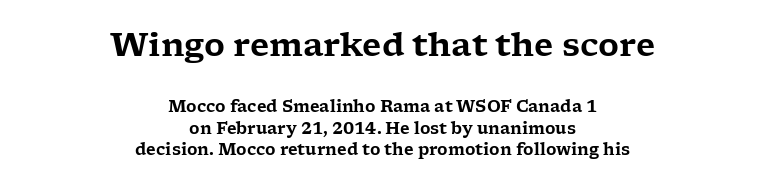
{"serif": "yes", "italic": "no", "width": "wide", "stroke_contrast": "low", "x_height": "medium", "monospaced": "no", "underline": "no", "align": "center", "line_spacing": "normal", "line_spacing_ratio": 1.34, "letter_spacing": "normal", "letter_spacing_em": 0.0, "larger_block": "first", "size_ratio": 2.0, "glyph_px": 32}
